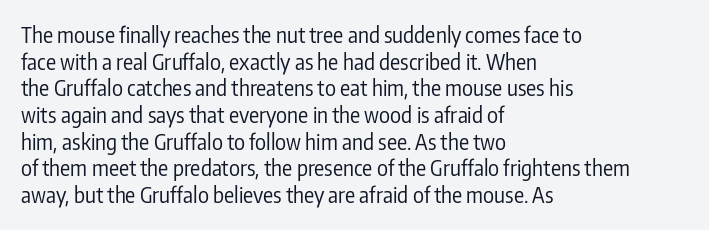
Summary of weight: not heavy and not bold. The vertical gap from one line to the next is medium. The type is set solid horizontally, with unmodified tracking. No italicization has been applied; the sample stays upright. The paragraph shown leans on its left margin. The gap between lines stays unmarked.
